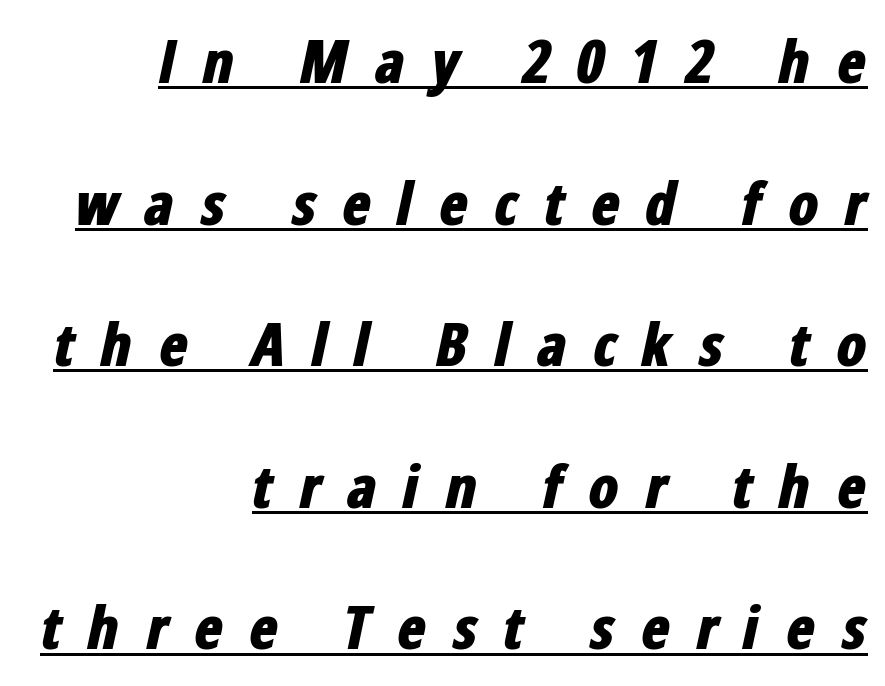
Q: Is the text bold? A: Yes.
Q: Is the text italic (slanted)? A: Yes, it leans right by about 12 degrees.
Q: Is the text underlined? A: Yes.
Q: How is the paragraph aligned? A: Right-aligned.
Q: Is the spacing between letters normal or unusually wide? A: Unusually wide.
Q: Is the spacing between lines tight, normal or loose? A: Loose.
Q: Width (condensed, normal, or wide)? A: Condensed.
Q: Stroke contrast? A: Low.
Q: x-height? A: Medium.
Q: Monospaced? A: No.
